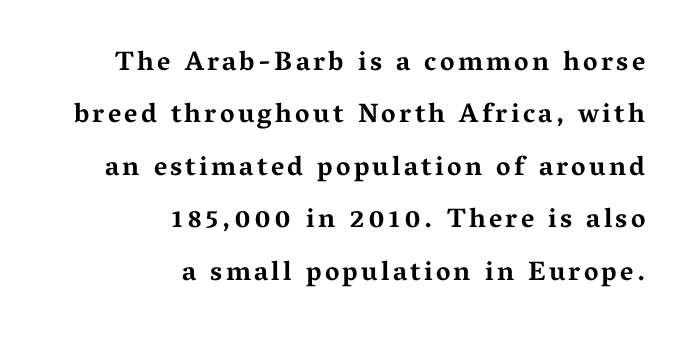
Does the weight exceed regular? Yes, all the way to bold. This rendering uses right alignment, leaving the left contour irregular. Descenders are the only things crossing below the line. You could fit nearly another row in the gap between these rows. A typesetter would mark this as roman, not italic.
